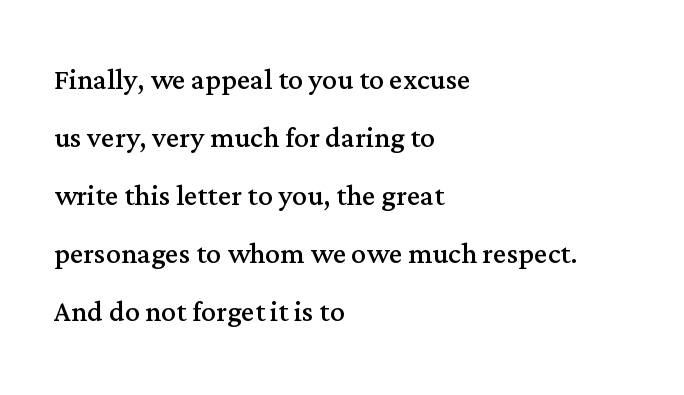
Q: Is the text bold? A: No.
Q: Is the text italic (slanted)? A: No, it is upright.
Q: Is the typeface a serif or a sans-serif typeface? A: Serif.
Q: Is the text underlined? A: No.
Q: How is the paragraph aligned? A: Left-aligned.
Q: Is the spacing between letters normal or unusually wide? A: Normal.
Q: Is the spacing between lines tight, normal or loose? A: Normal.
Q: Width (condensed, normal, or wide)? A: Normal.
Q: Stroke contrast? A: Medium.
Q: x-height? A: Medium.
Q: Monospaced? A: No.
